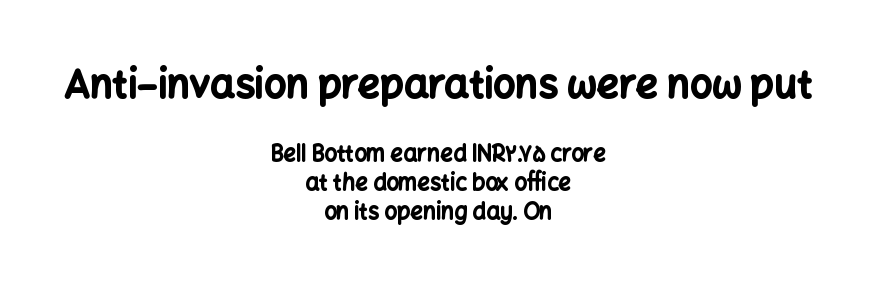
The typeface chosen for these lines omits serifs. The foot of each line stays bare and open. Visually, the top section dominates because its glyphs are scaled up. The line-height multiplier appears to be the usual default. Posture: vertical. The face used here is proportionally spaced, like ordinary book or web type.
